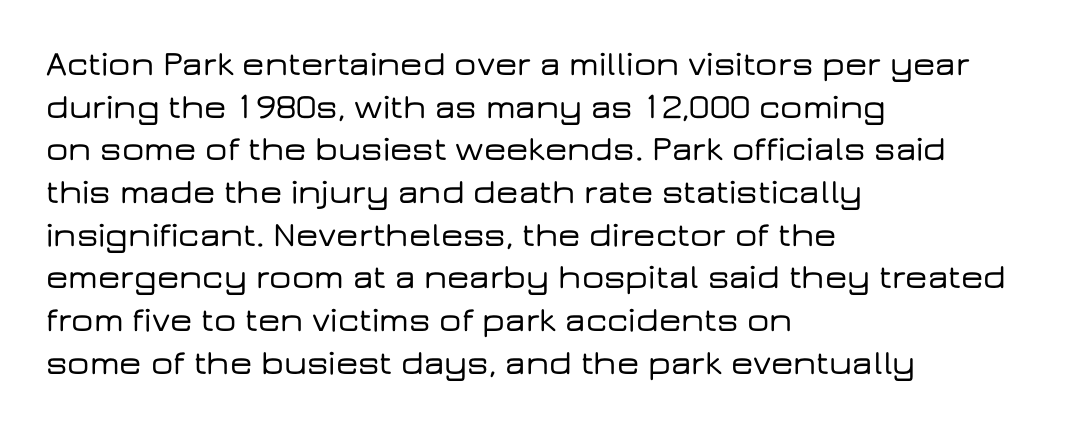
{"serif": "no", "italic": "no", "width": "wide", "stroke_contrast": "low", "x_height": "medium", "monospaced": "no", "underline": "no", "align": "left", "line_spacing_ratio": 1.22, "letter_spacing": "normal", "letter_spacing_em": 0.0, "glyph_px": 35}
